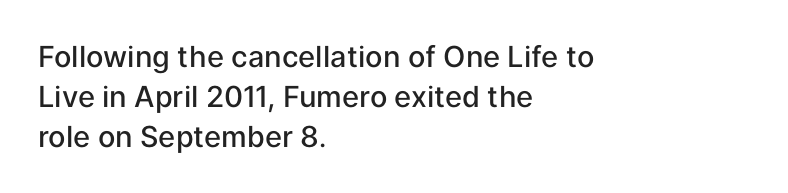
{"serif": "no", "italic": "no", "bold": "semi", "weight": "semibold", "width": "normal", "stroke_contrast": "low", "x_height": "medium", "monospaced": "no", "underline": "no", "align": "left", "line_spacing": "normal", "line_spacing_ratio": 1.38, "letter_spacing": "normal", "letter_spacing_em": 0.0, "glyph_px": 29}
